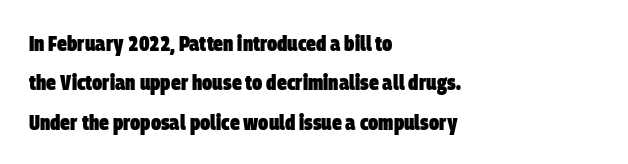
{"bold": "yes", "underline": "no", "align": "left", "line_spacing_ratio": 1.79, "letter_spacing": "normal", "letter_spacing_em": 0.0, "glyph_px": 22}
